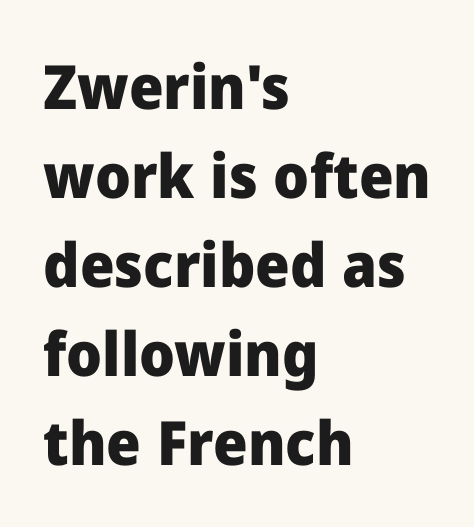
Unmarked baselines from the first word to the last. Every character sits straight up, as roman type does. The block of text has a typical density, with ordinary space between rows. Chunky letters — that's bold for sure. The face used here is a sans, in the tradition of grotesques and geometrics. Leftover space on each line is placed entirely after the last word.
